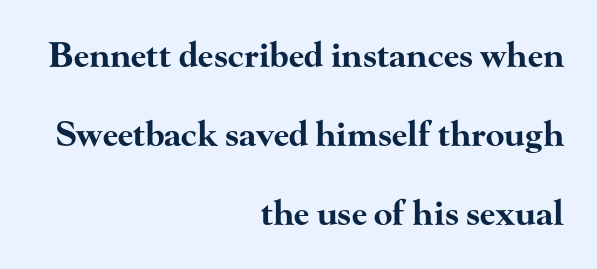
Q: Is the text bold? A: Yes.
Q: Is the text italic (slanted)? A: No, it is upright.
Q: Is the typeface a serif or a sans-serif typeface? A: Serif.
Q: Is the text underlined? A: No.
Q: How is the paragraph aligned? A: Right-aligned.
Q: Is the spacing between letters normal or unusually wide? A: Normal.
Q: Is the spacing between lines tight, normal or loose? A: Loose.
Q: Width (condensed, normal, or wide)? A: Wide.
Q: Stroke contrast? A: High.
Q: x-height? A: Small.
Q: Monospaced? A: No.
